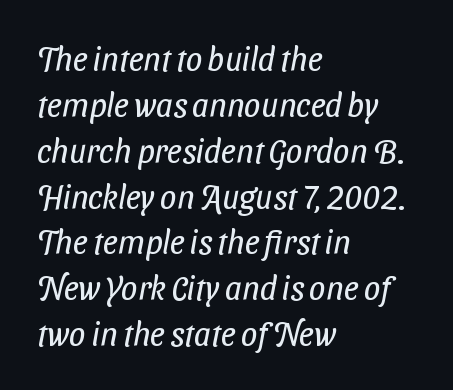
Q: Is the text bold? A: No.
Q: Is the typeface a serif or a sans-serif typeface? A: Sans-serif.
Q: Is the text underlined? A: No.
Q: How is the paragraph aligned? A: Left-aligned.
Q: Is the spacing between letters normal or unusually wide? A: Normal.
Q: Is the spacing between lines tight, normal or loose? A: Normal.
Q: Width (condensed, normal, or wide)? A: Condensed.
Q: Stroke contrast? A: Low.
Q: x-height? A: Medium.
Q: Monospaced? A: No.
